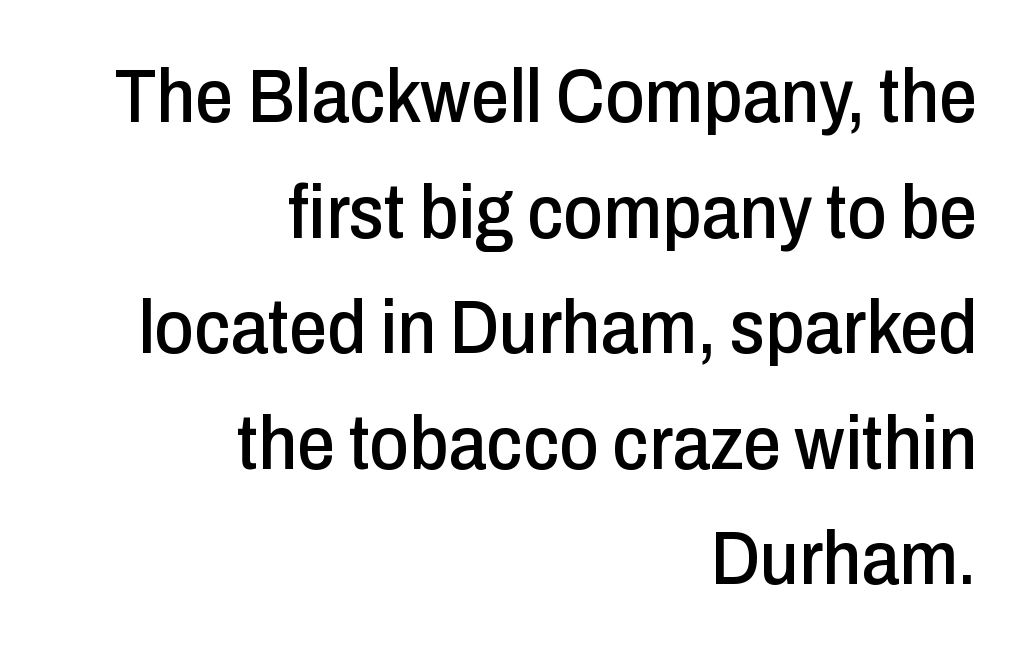
Q: Is the text italic (slanted)? A: No, it is upright.
Q: Is the typeface a serif or a sans-serif typeface? A: Sans-serif.
Q: Is the text underlined? A: No.
Q: How is the paragraph aligned? A: Right-aligned.
Q: Is the spacing between letters normal or unusually wide? A: Normal.
Q: Is the spacing between lines tight, normal or loose? A: Normal.
Q: Width (condensed, normal, or wide)? A: Condensed.
Q: Stroke contrast? A: Low.
Q: x-height? A: Medium.
Q: Monospaced? A: No.
